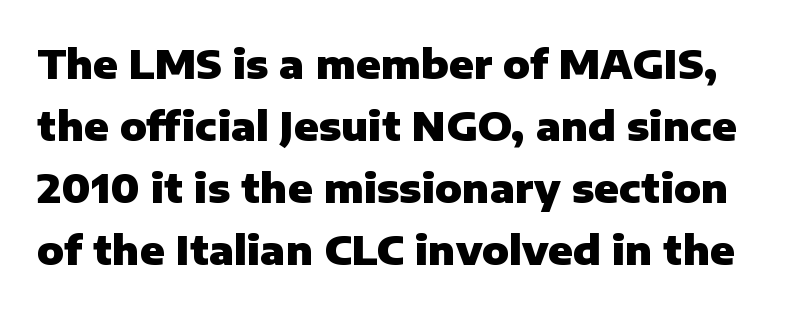
Q: Is the text bold? A: Yes.
Q: Is the text italic (slanted)? A: No, it is upright.
Q: Is the typeface a serif or a sans-serif typeface? A: Sans-serif.
Q: Is the text underlined? A: No.
Q: Is the spacing between letters normal or unusually wide? A: Normal.
Q: Is the spacing between lines tight, normal or loose? A: Normal.
Q: Width (condensed, normal, or wide)? A: Normal.
Q: Stroke contrast? A: Low.
Q: x-height? A: Medium.
Q: Monospaced? A: No.
